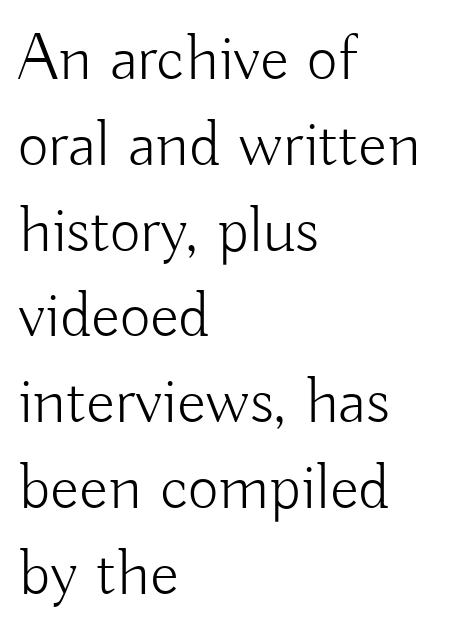
The image shows 67 px light sans-serif type, upright; set left-aligned, normal line spacing (1.28x), normal letter spacing, not underlined; low stroke contrast and a small x-height.
